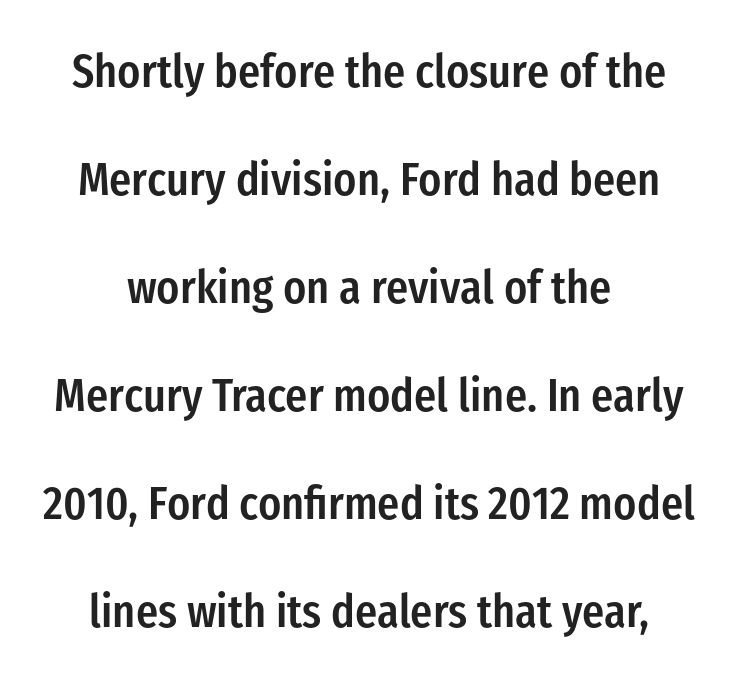
Q: Is the text bold? A: Semi-bold.
Q: Is the text italic (slanted)? A: No, it is upright.
Q: Is the typeface a serif or a sans-serif typeface? A: Sans-serif.
Q: Is the text underlined? A: No.
Q: How is the paragraph aligned? A: Centered.
Q: Is the spacing between letters normal or unusually wide? A: Normal.
Q: Is the spacing between lines tight, normal or loose? A: Loose.
Q: Width (condensed, normal, or wide)? A: Condensed.
Q: Stroke contrast? A: Low.
Q: x-height? A: Medium.
Q: Monospaced? A: No.
